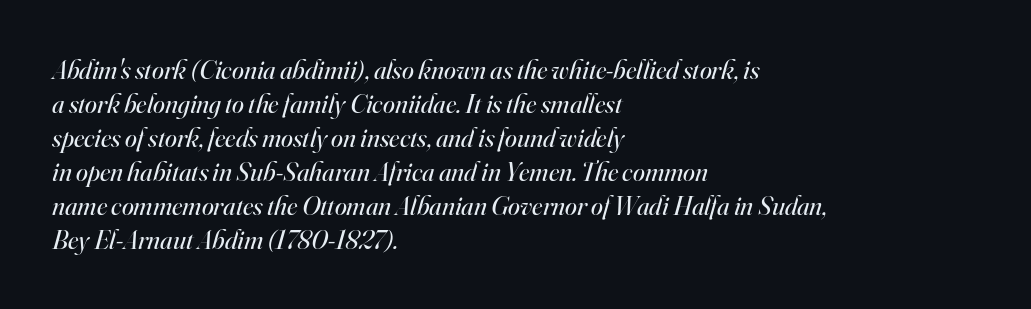
The image shows 27 px text type, italic (leaning right); set left-aligned, normal line spacing (1.26x), normal letter spacing, not underlined.
